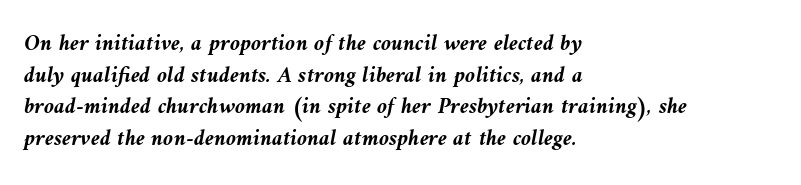
This is oblique type, the kind used for emphasis or titles. Each word holds together tightly as a unit, with standard inter-letter gaps. The foot of each line stays bare and open. One-word summary of the alignment: left. Heft: maximum for text — a bold.
